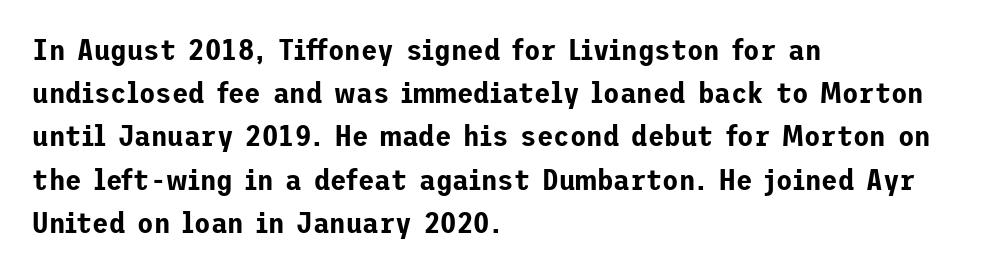
{"serif": "no", "italic": "no", "width": "normal", "stroke_contrast": "low", "x_height": "medium", "underline": "no", "align": "left", "line_spacing": "normal", "line_spacing_ratio": 1.44, "letter_spacing": "normal", "letter_spacing_em": 0.0, "glyph_px": 30}
